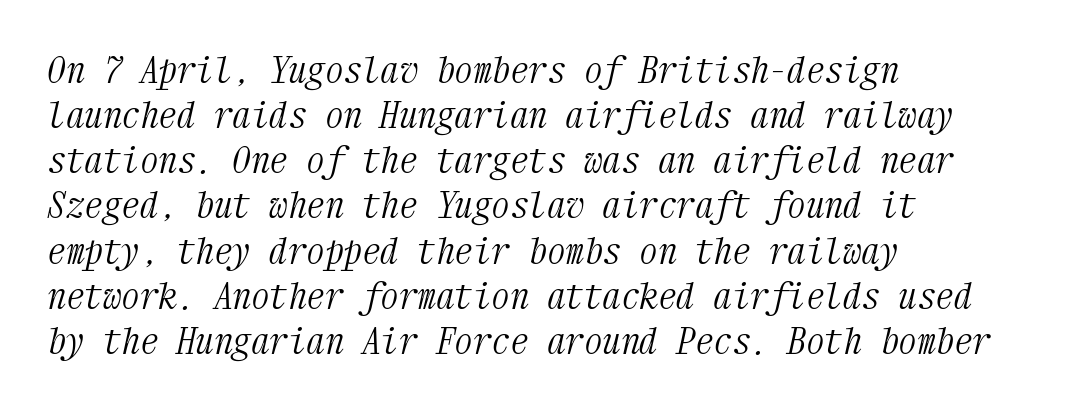
Compared with ordinary roman type, these characters are visibly tilted. Fixed-width glyphs throughout — classic coding-font behaviour. In terms of letterspacing, this is plain default setting. Stroke terminals: seriffed. Honestly, there is no underline to notice here at all.
